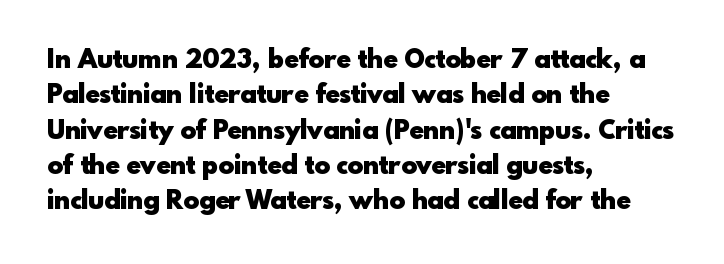
Q: Is the text bold? A: Yes.
Q: Is the text italic (slanted)? A: No, it is upright.
Q: Is the text underlined? A: No.
Q: How is the paragraph aligned? A: Left-aligned.
Q: Is the spacing between letters normal or unusually wide? A: Normal.
Q: Is the spacing between lines tight, normal or loose? A: Normal.
